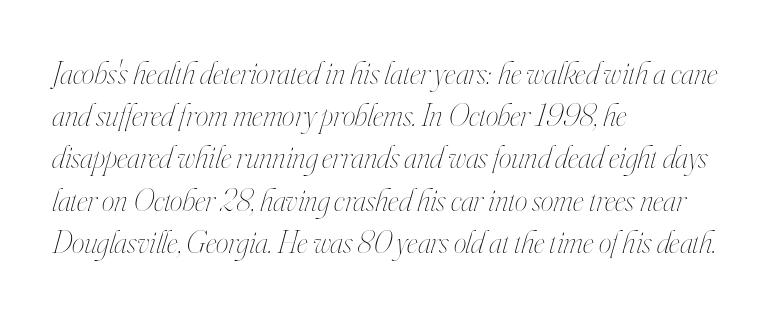
Each row of text sits above clean, open space. The letters look calm and open, with moderate or lighter stems. This sample has the flowing, uneven cadence of proportional lettering. Evenly set lines give the paragraph a standard silhouette. One-word summary of the alignment: left.
